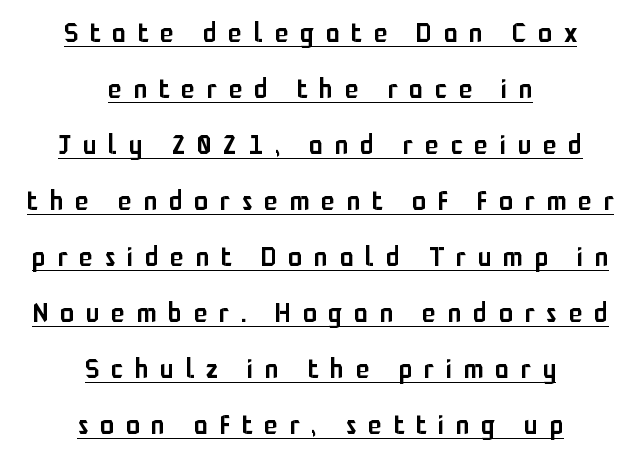
{"serif": "no", "italic": "no", "bold": "semi", "weight": "semibold", "width": "condensed", "stroke_contrast": "low", "x_height": "medium", "monospaced": "no", "underline": "yes", "align": "center", "line_spacing": "loose", "line_spacing_ratio": 2.0, "letter_spacing": "wide", "letter_spacing_em": 0.42, "glyph_px": 28}
